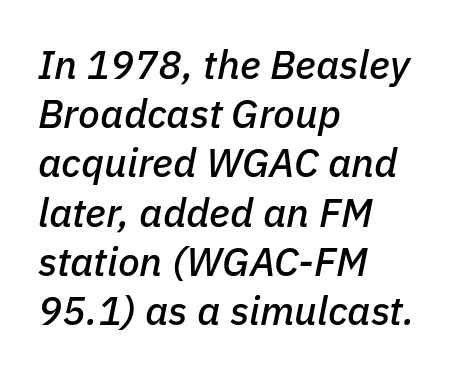
The image shows 40 px text type, italic (leaning right); set left-aligned, line spacing 1.23x, normal letter spacing, not underlined; low stroke contrast and a medium x-height.
